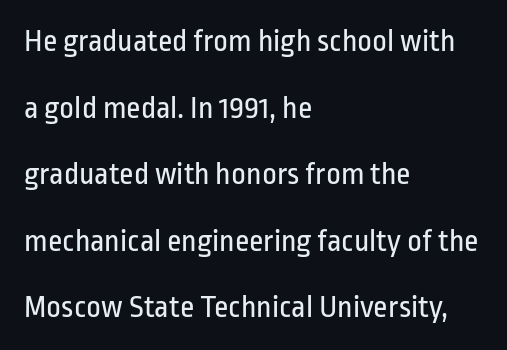
The string is rendered with underlining switched off. Look at the bottom of the vertical strokes: they stop flat, with no serifs. The lines are spread far apart with generous leading. These lines are set flush left with a ragged right edge.
